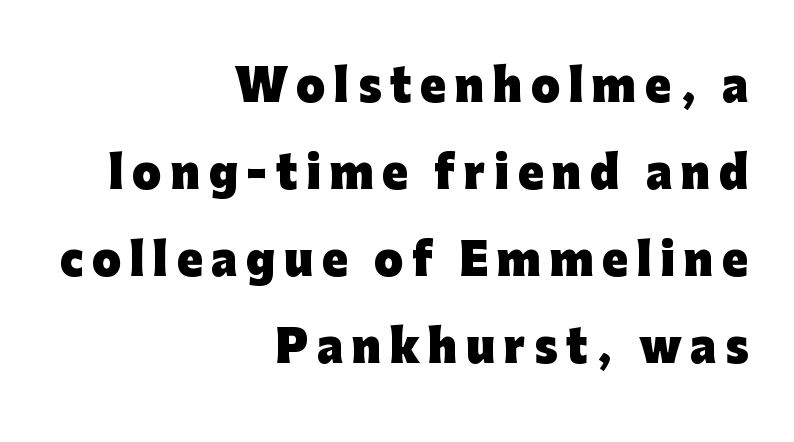
The image shows 42 px heavy sans-serif type, upright; set right-aligned, loose line spacing (2.07x), unusually wide letter spacing (+0.21 em), not underlined; low stroke contrast and a medium x-height.
